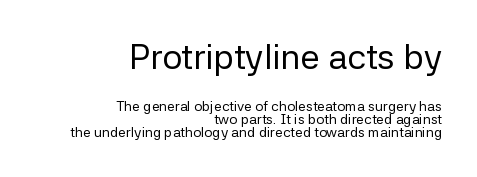
A bare baseline throughout the passage. The block of text is dense from top to bottom, with scant space between rows. You could call the tracking neutral — neither tight nor loose. You can tell it's not italic because the verticals are truly vertical. Does the copy run flush right? Yes — the right margin is perfectly even.
